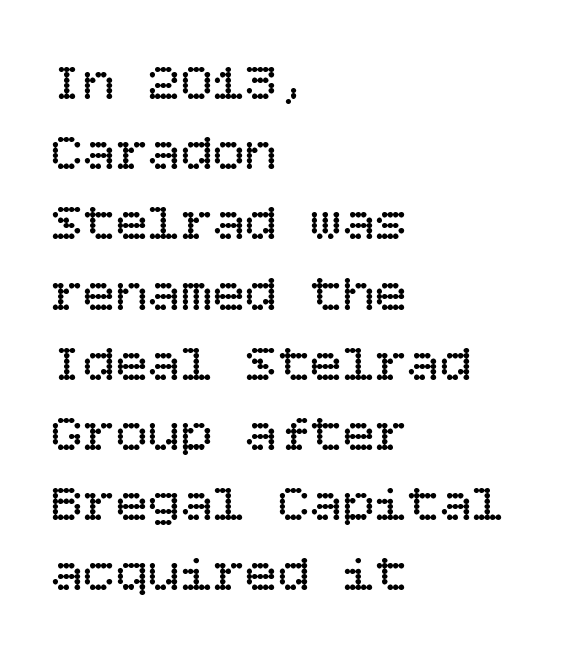
Q: Is the text bold? A: No.
Q: Is the text italic (slanted)? A: No, it is upright.
Q: Is the text underlined? A: No.
Q: How is the paragraph aligned? A: Left-aligned.
Q: Is the spacing between letters normal or unusually wide? A: Normal.
Q: Is the spacing between lines tight, normal or loose? A: Normal.
Q: Width (condensed, normal, or wide)? A: Normal.
Q: Stroke contrast? A: Low.
Q: x-height? A: Large.
